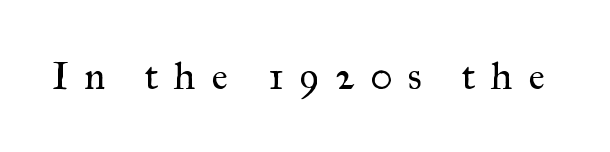
{"serif": "yes", "italic": "no", "bold": "no", "weight": "regular", "width": "normal", "stroke_contrast": "medium", "x_height": "small", "monospaced": "no", "underline": "no", "letter_spacing": "wide", "letter_spacing_em": 0.4, "glyph_px": 39}
